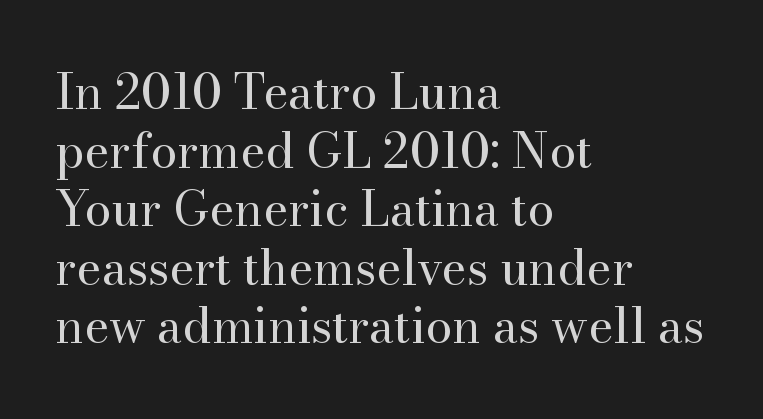
Short and long lines alike share a common starting point at left. Is the type heavy? It reads as light-to-regular instead. Tall strokes in this sample are plumb rather than angled. Unmarked baselines from the first word to the last. The passage shown has conventional tracking throughout.
